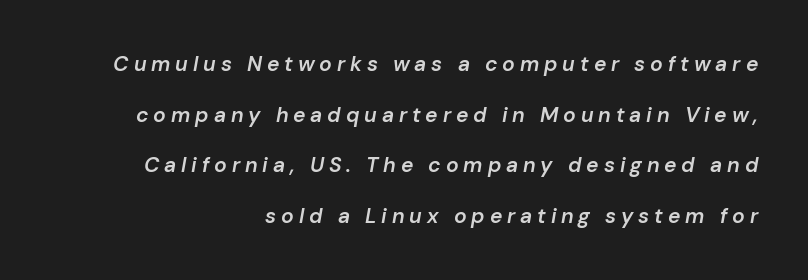
The typography opts for an oblique posture over an upright one. Between one letter and the next there's a generous, obvious gap. A flush-right, rag-left setting is used for this passage. The rendering uses a semibold face; strokes are thickened but not to full bold.
